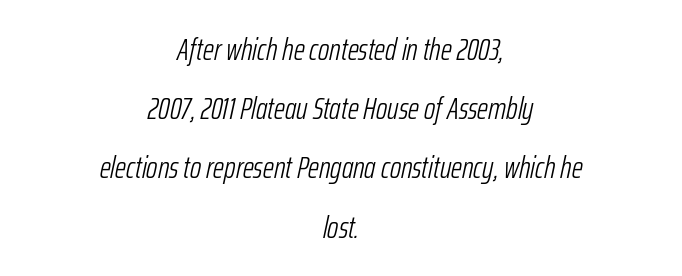
The image shows 31 px light, condensed type, italic (leaning right); set centered, loose line spacing (1.91x), normal letter spacing, not underlined; low stroke contrast and a medium x-height.
